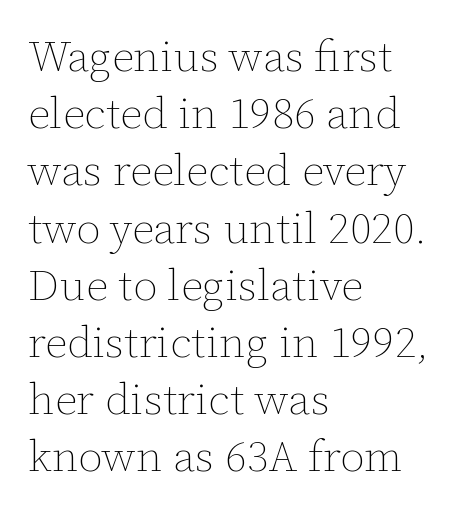
The image shows 44 px thin type, upright; set left-aligned, normal line spacing (1.3x), normal letter spacing, not underlined; low stroke contrast and a medium x-height.
